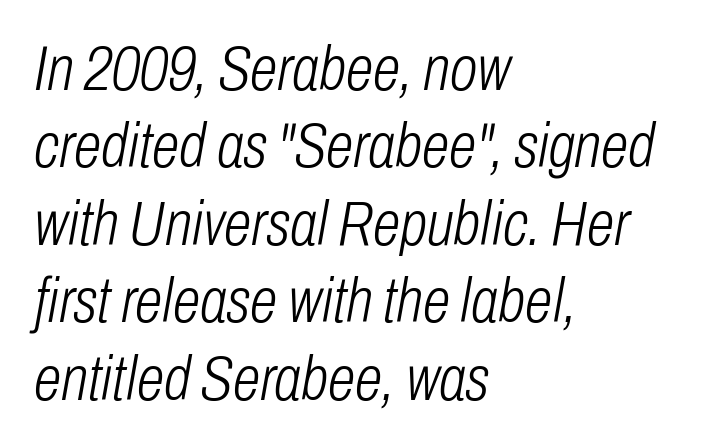
The image shows 63 px light, condensed type, italic (leaning right); set left-aligned, line spacing 1.23x, normal letter spacing, not underlined; low stroke contrast and a medium x-height.
